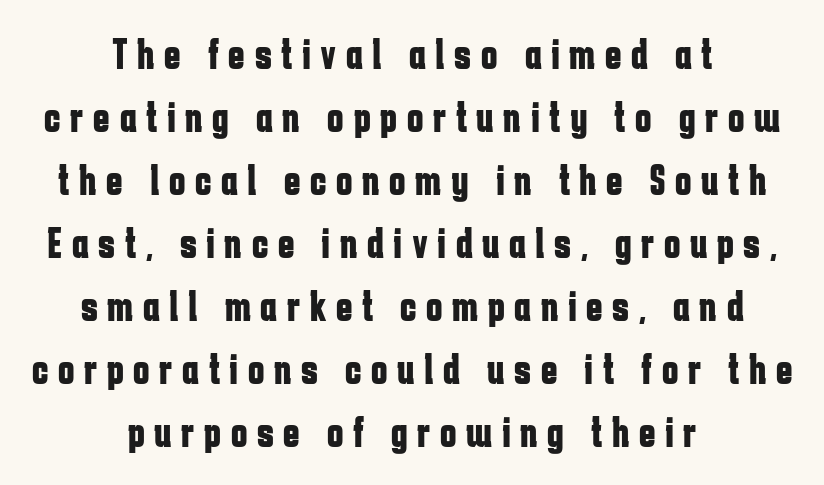
Q: Is the text bold? A: Yes.
Q: Is the text italic (slanted)? A: No, it is upright.
Q: Is the typeface a serif or a sans-serif typeface? A: Sans-serif.
Q: Is the text underlined? A: No.
Q: How is the paragraph aligned? A: Centered.
Q: Is the spacing between letters normal or unusually wide? A: Unusually wide.
Q: Is the spacing between lines tight, normal or loose? A: Normal.
Q: Width (condensed, normal, or wide)? A: Condensed.
Q: Stroke contrast? A: Low.
Q: x-height? A: Medium.
Q: Monospaced? A: No.
